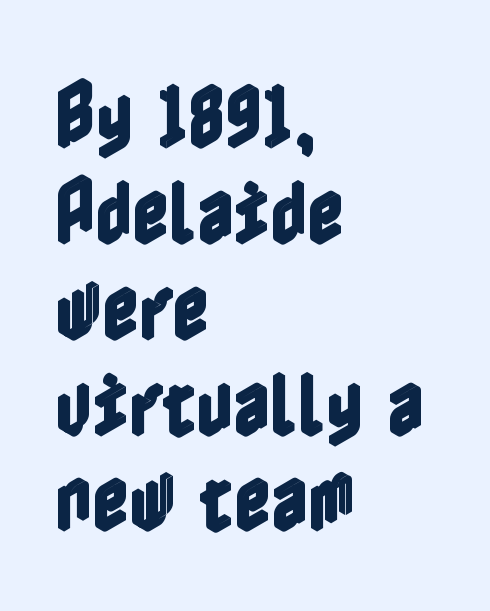
Q: Is the text italic (slanted)? A: No, it is upright.
Q: Is the text underlined? A: No.
Q: How is the paragraph aligned? A: Left-aligned.
Q: Is the spacing between letters normal or unusually wide? A: Normal.
Q: Is the spacing between lines tight, normal or loose? A: Normal.
Q: Width (condensed, normal, or wide)? A: Condensed.
Q: x-height? A: Medium.
